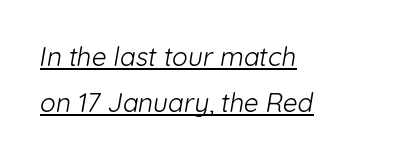
How are the letters spaced? Ordinarily, with no added tracking. Is the block centered? No — it sits flush against the left margin. You can see a thin bar hugging the bottom of the glyphs. The cut favours lightness, reaching ordinary text weight at its darkest.
